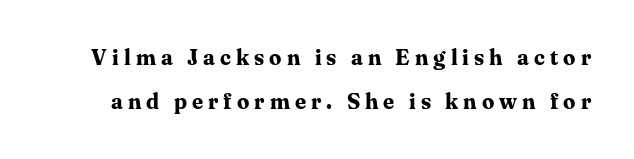
The image shows 22 px bold type, upright; set loose line spacing (2.01x), unusually wide letter spacing (+0.23 em), not underlined.
